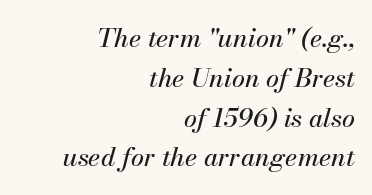
{"italic": "yes", "lean": "right", "slant_degrees": 13, "underline": "no", "align": "right", "line_spacing": "normal", "line_spacing_ratio": 1.53, "letter_spacing": "normal", "letter_spacing_em": 0.0, "glyph_px": 26}
